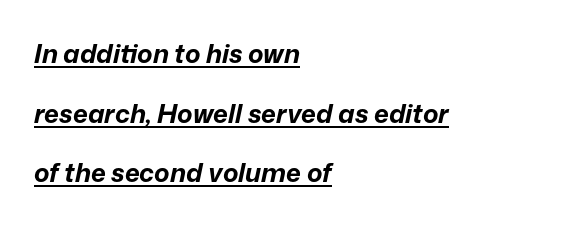
{"italic": "yes", "lean": "right", "slant_degrees": 12, "bold": "yes", "underline": "yes", "align": "left", "line_spacing": "loose", "line_spacing_ratio": 2.29, "letter_spacing": "normal", "letter_spacing_em": 0.0, "glyph_px": 26}
